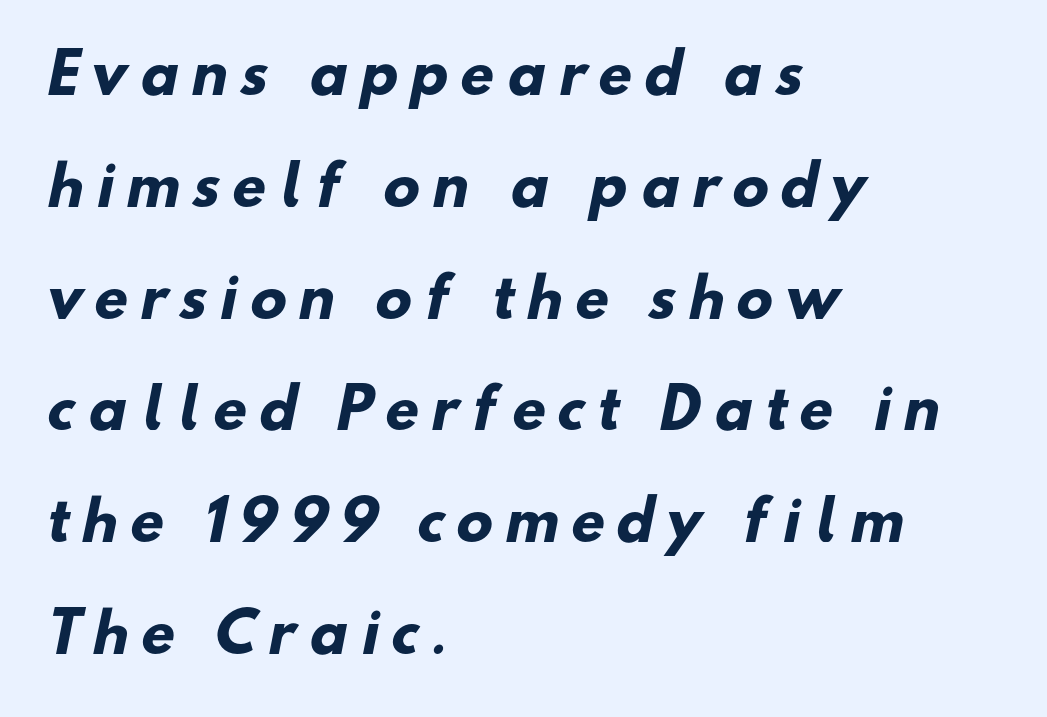
The image shows 54 px heavy sans-serif type; set left-aligned, loose line spacing (2.07x), unusually wide letter spacing (+0.24 em), not underlined; low stroke contrast and a small x-height.
